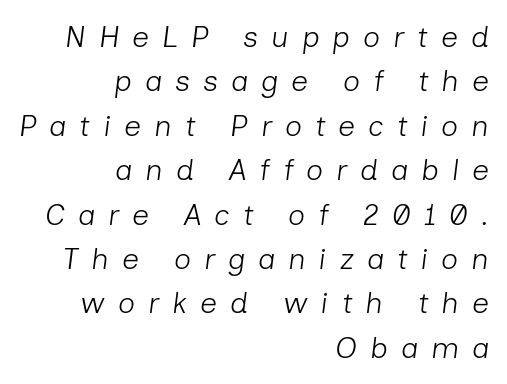
{"italic": "yes", "lean": "right", "slant_degrees": 7, "bold": "no", "weight": "light", "width": "normal", "stroke_contrast": "low", "x_height": "medium", "monospaced": "no", "underline": "no", "align": "right", "line_spacing": "normal", "line_spacing_ratio": 1.48, "letter_spacing": "wide", "letter_spacing_em": 0.43, "glyph_px": 30}
